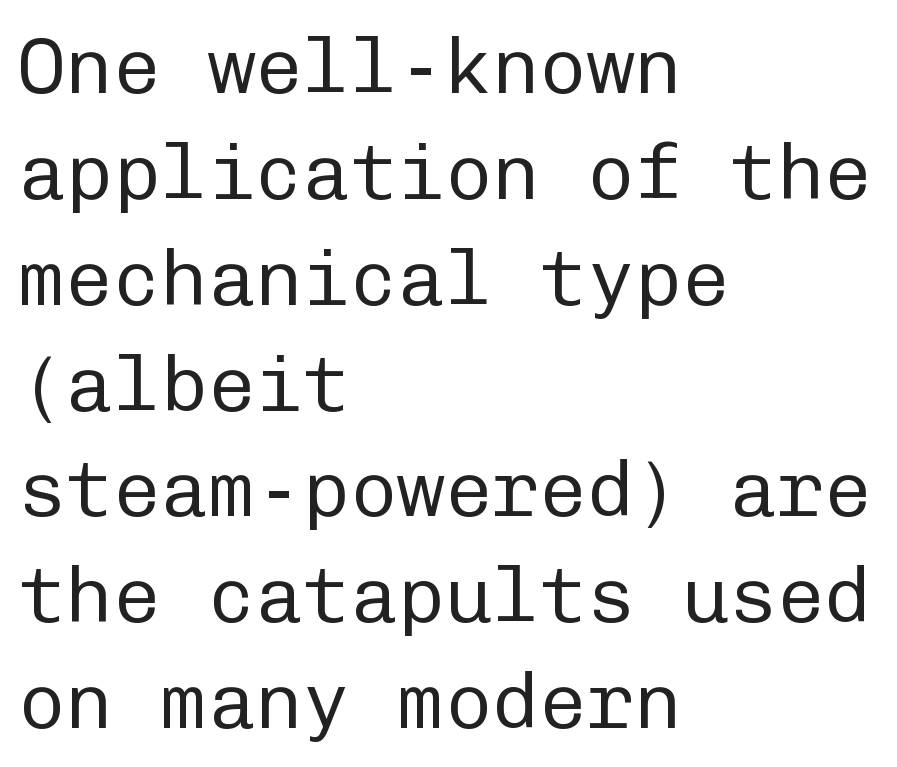
{"serif": "no", "italic": "no", "bold": "no", "weight": "regular", "width": "normal", "stroke_contrast": "low", "x_height": "medium", "monospaced": "yes", "underline": "no", "align": "left", "line_spacing": "normal", "line_spacing_ratio": 1.34, "letter_spacing": "normal", "letter_spacing_em": 0.0, "glyph_px": 79}
